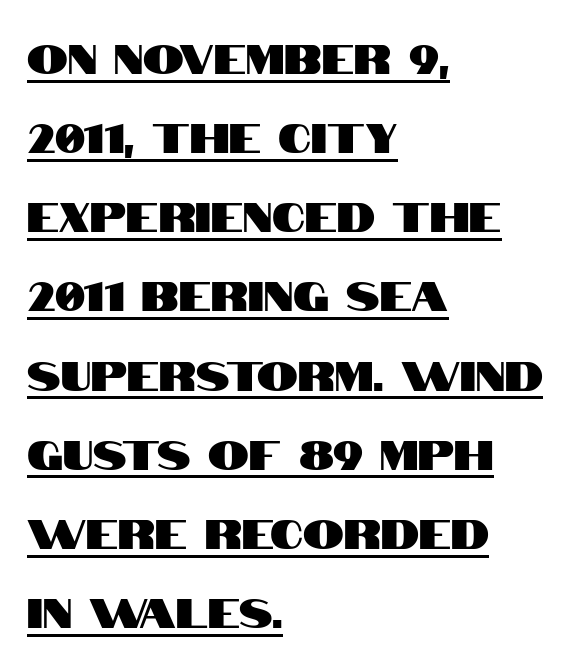
The image shows 41 px condensed sans-serif type, upright; set left-aligned, loose line spacing (1.93x), normal letter spacing, underlined; high stroke contrast and a large x-height.
